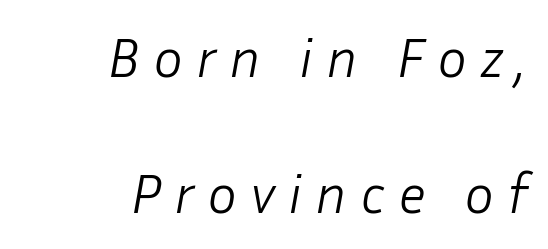
Q: Is the text bold? A: No.
Q: Is the text italic (slanted)? A: Yes, it leans right by about 10 degrees.
Q: Is the text underlined? A: No.
Q: How is the paragraph aligned? A: Right-aligned.
Q: Is the spacing between letters normal or unusually wide? A: Unusually wide.
Q: Is the spacing between lines tight, normal or loose? A: Loose.
Q: Width (condensed, normal, or wide)? A: Normal.
Q: Stroke contrast? A: Low.
Q: x-height? A: Medium.
Q: Monospaced? A: No.
